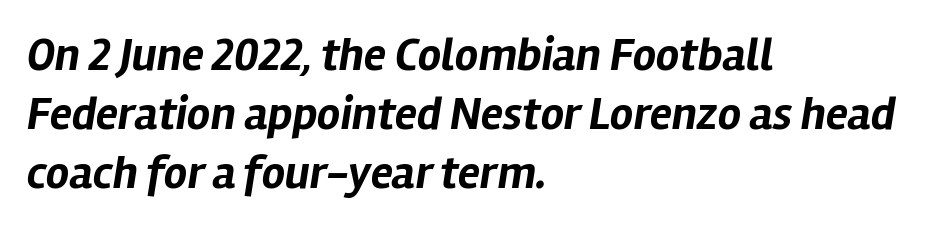
The image shows 46 px bold type, italic (leaning right); set left-aligned, normal line spacing (1.28x), normal letter spacing, not underlined; low stroke contrast and a medium x-height.
